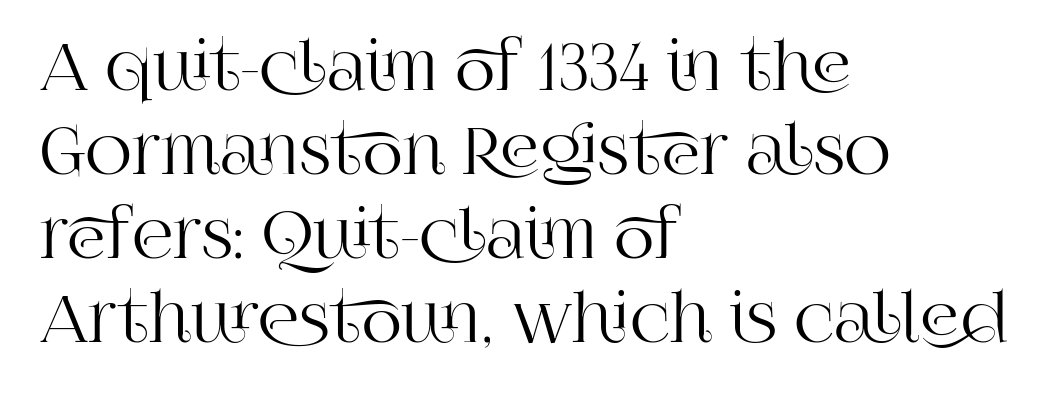
The passage shown is not underscored anywhere. This is roman type, the default non-slanted kind. Summary of vertical rhythm: regular, with standard interline spacing. Between one letter and the next there's only the usual sliver of space. Layout note: lines flush left. Think of a printed novel: that variable character pitch is what you see here.
